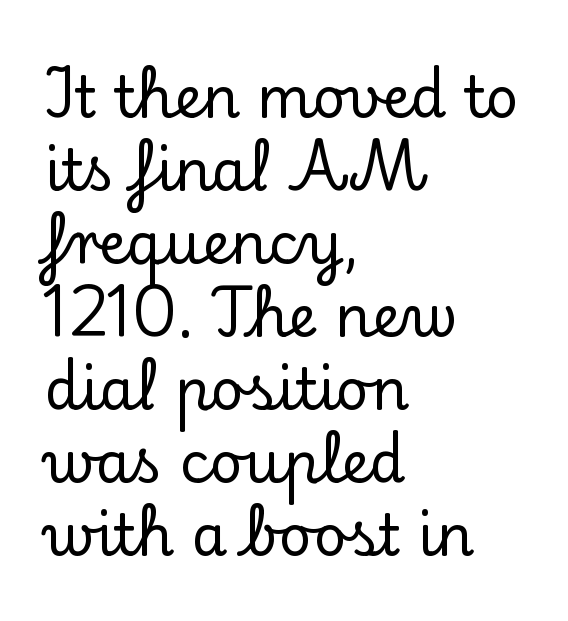
The image shows 57 px serif type, upright; set left-aligned, normal line spacing (1.28x), normal letter spacing, not underlined; low stroke contrast and a small x-height.
